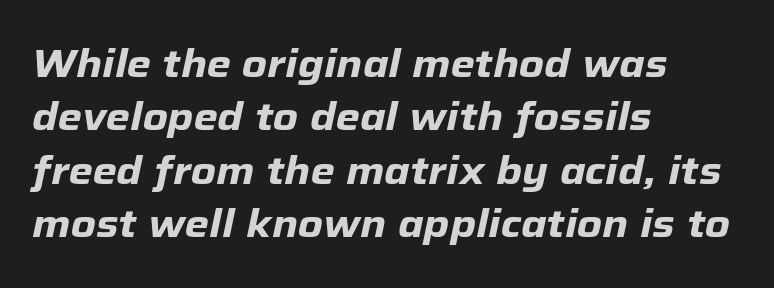
Q: Is the text bold? A: Yes.
Q: Is the text italic (slanted)? A: Yes, it leans right by about 12 degrees.
Q: Is the text underlined? A: No.
Q: How is the paragraph aligned? A: Left-aligned.
Q: Is the spacing between letters normal or unusually wide? A: Normal.
Q: Is the spacing between lines tight, normal or loose? A: Normal.
Q: Width (condensed, normal, or wide)? A: Normal.
Q: Stroke contrast? A: Low.
Q: x-height? A: Medium.
Q: Monospaced? A: No.
